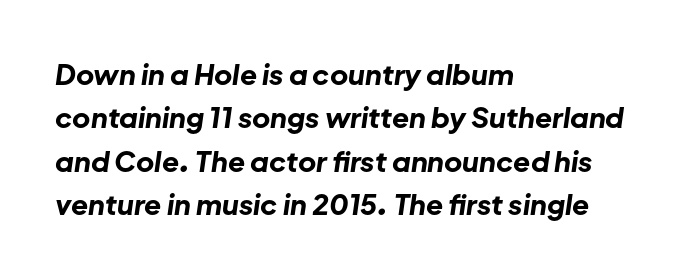
{"italic": "yes", "lean": "right", "slant_degrees": 8, "bold": "yes", "weight": "bold", "width": "normal", "stroke_contrast": "low", "x_height": "medium", "monospaced": "no", "underline": "no", "align": "left", "line_spacing": "normal", "line_spacing_ratio": 1.55, "letter_spacing": "normal", "letter_spacing_em": 0.0, "glyph_px": 28}
